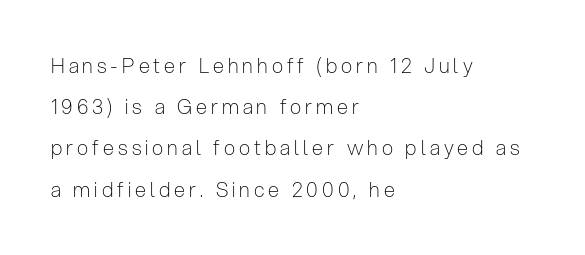
The typesetter chose a ragged-right arrangement here. Ascenders rise straight up at ninety degrees. There is plenty of visible air inserted between adjacent glyphs. Glance below the letters and you will spot only blank space. Does the leading feel generous? Absolutely, it's lavish. Is the stroke heavy? The answer is a plain regular-or-lighter.
